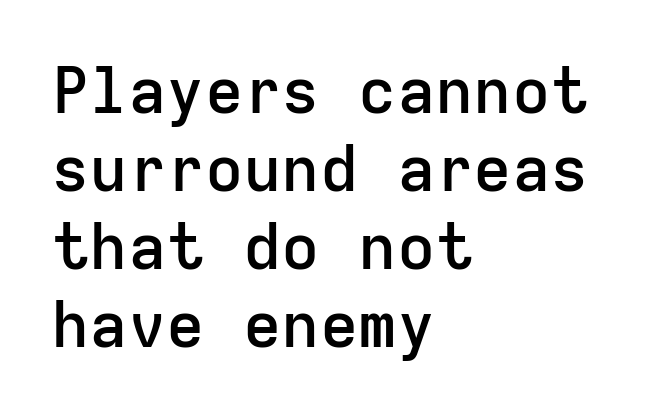
The image shows 64 px semibold sans-serif type, upright, monospaced; set left-aligned, line spacing 1.22x, normal letter spacing, not underlined; low stroke contrast and a medium x-height.
